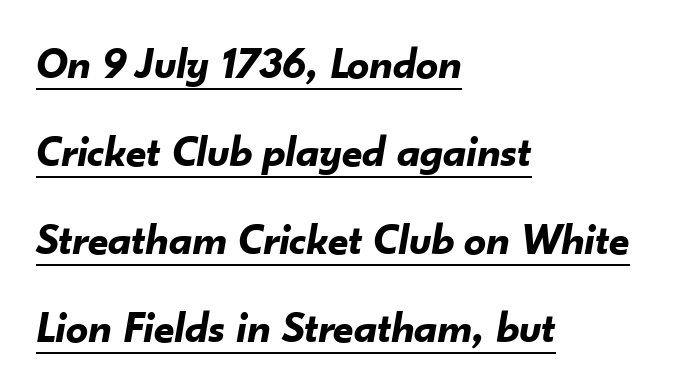
{"italic": "yes", "lean": "right", "slant_degrees": 10, "bold": "yes", "weight": "bold", "width": "normal", "stroke_contrast": "low", "x_height": "small", "monospaced": "no", "underline": "yes", "align": "left", "line_spacing": "loose", "line_spacing_ratio": 2.0, "letter_spacing": "normal", "letter_spacing_em": 0.0, "glyph_px": 44}
